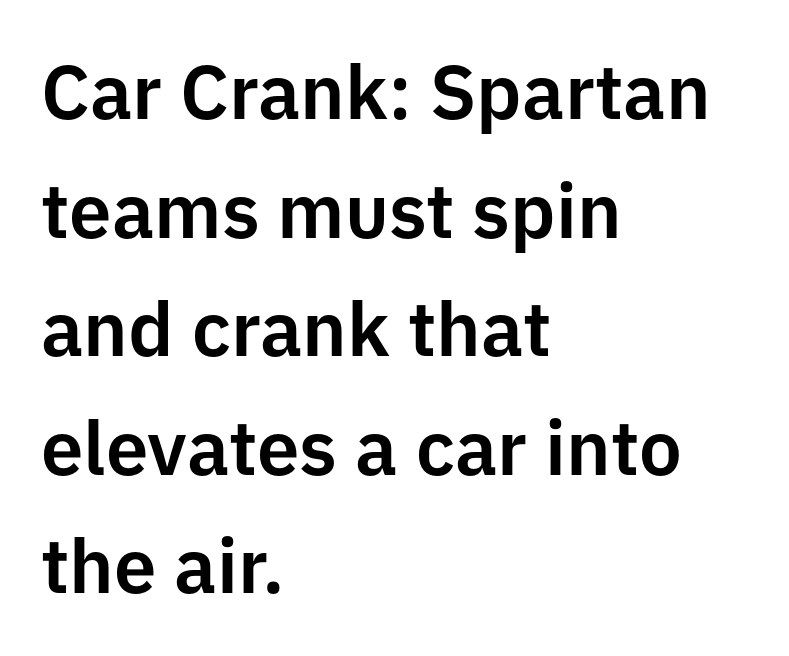
Q: Is the text italic (slanted)? A: No, it is upright.
Q: Is the typeface a serif or a sans-serif typeface? A: Sans-serif.
Q: Is the text underlined? A: No.
Q: How is the paragraph aligned? A: Left-aligned.
Q: Is the spacing between letters normal or unusually wide? A: Normal.
Q: Is the spacing between lines tight, normal or loose? A: Normal.
Q: Width (condensed, normal, or wide)? A: Normal.
Q: Stroke contrast? A: Low.
Q: x-height? A: Medium.
Q: Monospaced? A: No.
